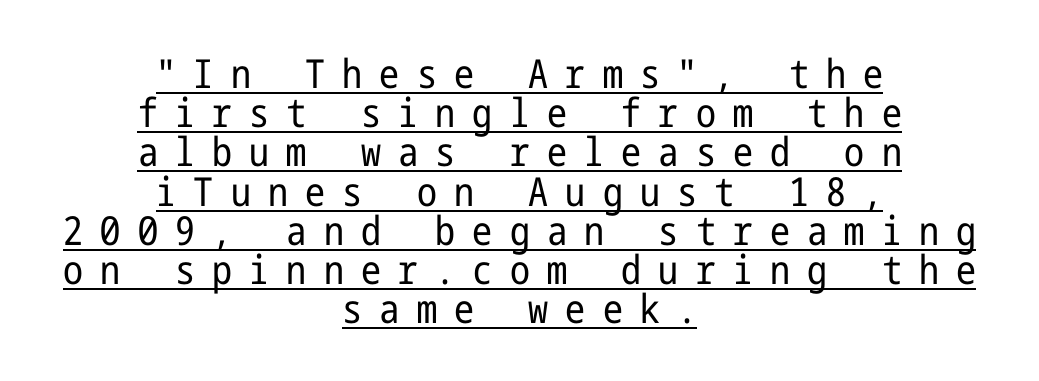
This is roman type, the default non-slanted kind. The setting favours the middle, as headings and verse often do. In designer terms, the underline attribute is active on this setting. No feet cap the strokes, marking this as sans-serif type. The typeface has the unassuming heft of standard copy or less. How are the letters spaced? Widely, with obvious added tracking.
